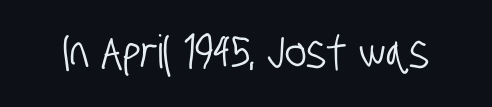
Decoration check: the copy has no underline. How are the letters spaced? Ordinarily, with no added tracking. This is sans-serif lettering, the kind often seen on screens and signage. Note the varied advance widths — an 'i' is clearly narrower than an 'm'.
